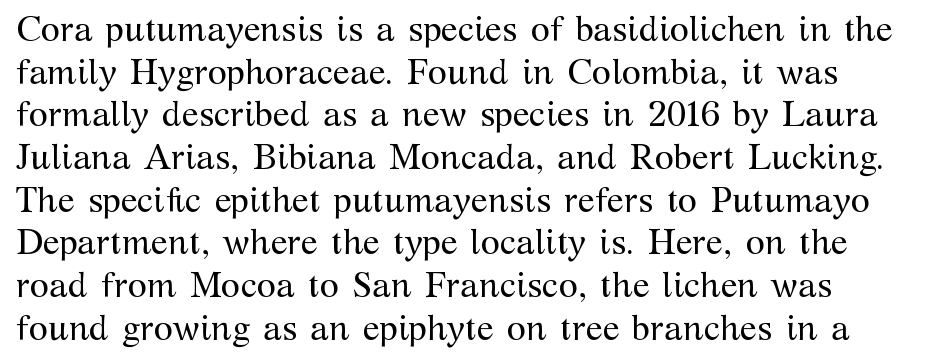
{"serif": "yes", "italic": "no", "bold": "no", "weight": "regular", "width": "normal", "stroke_contrast": "medium", "x_height": "medium", "monospaced": "no", "underline": "no", "align": "left", "line_spacing_ratio": 1.22, "letter_spacing": "normal", "letter_spacing_em": 0.0, "glyph_px": 35}
